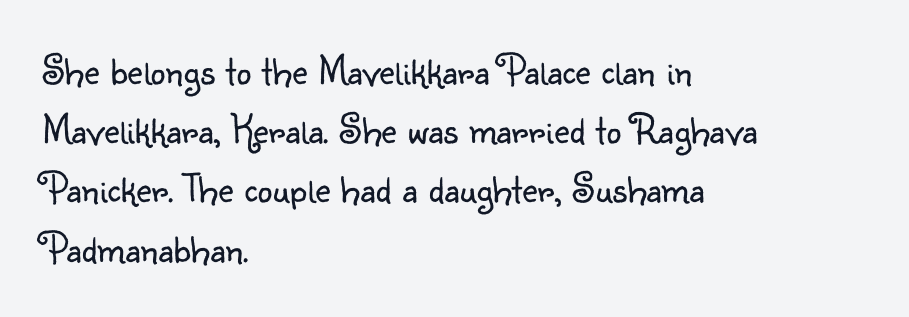
{"serif": "no", "italic": "no", "bold": "no", "weight": "light", "width": "normal", "stroke_contrast": "low", "x_height": "small", "monospaced": "no", "underline": "no", "align": "left", "line_spacing": "normal", "line_spacing_ratio": 1.41, "letter_spacing": "normal", "letter_spacing_em": 0.0, "glyph_px": 42}
